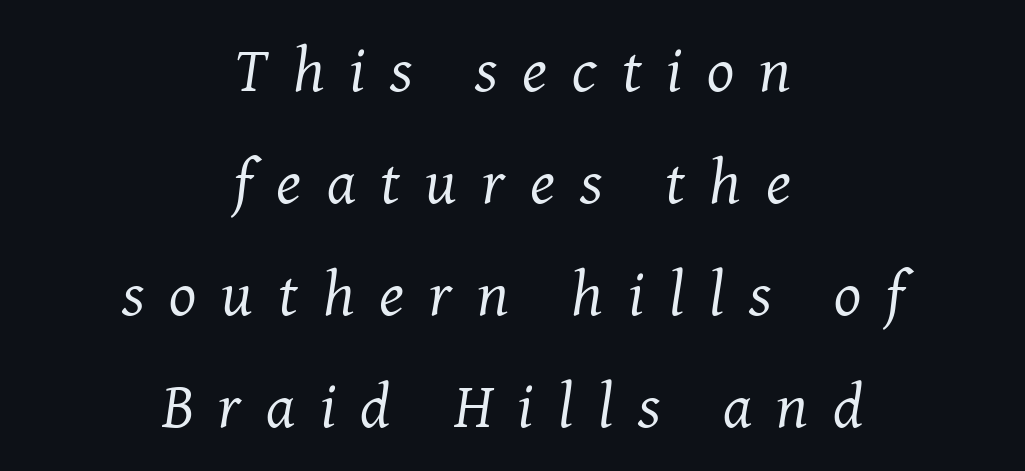
The image shows 64 px regular-weight serif type, italic (leaning right); set centered, line spacing 1.75x, unusually wide letter spacing (+0.39 em), not underlined; medium stroke contrast and a medium x-height.
